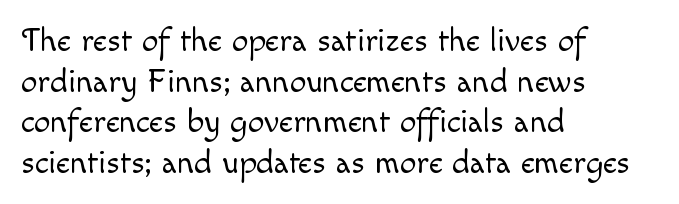
The image shows 33 px light type, upright; set left-aligned, line spacing 1.23x, normal letter spacing, not underlined; a small x-height.
